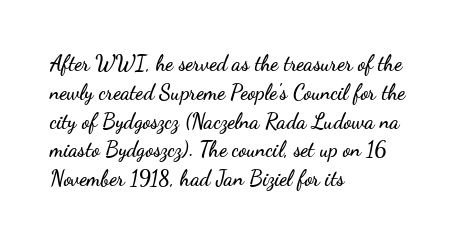
The compositor pushed each line to the left boundary. The strip under each line holds only bare page. Letter spacing: default. In terms of leading, this rendering sits right in the middle.
